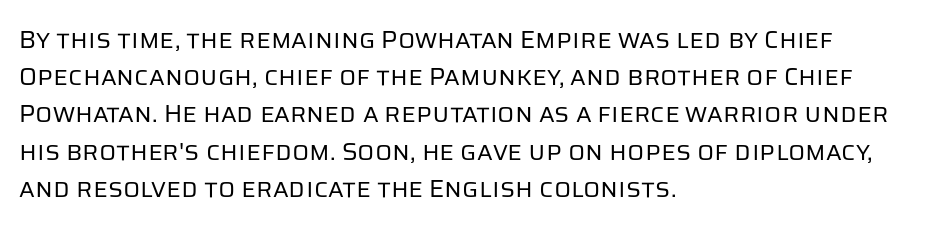
Q: Is the text bold? A: No.
Q: Is the text italic (slanted)? A: No, it is upright.
Q: Is the text underlined? A: No.
Q: How is the paragraph aligned? A: Left-aligned.
Q: Is the spacing between letters normal or unusually wide? A: Normal.
Q: Is the spacing between lines tight, normal or loose? A: Normal.
